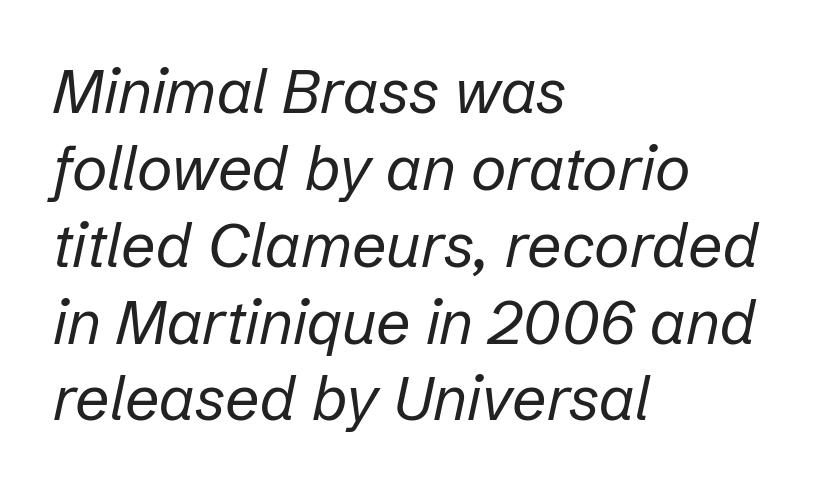
A normal amount of white space separates one row of letters from the next. The font is comparable to plain body text, perhaps lighter. Note the varied advance widths — an 'i' is clearly narrower than an 'm'. Descender tails drop into unmarked territory. Emphasis-style slanted type is in use.
